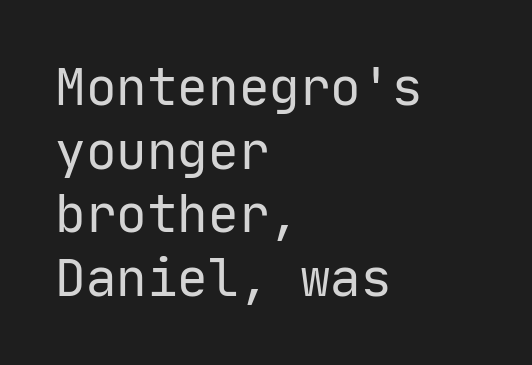
{"serif": "no", "italic": "no", "bold": "no", "weight": "regular", "width": "normal", "stroke_contrast": "low", "x_height": "medium", "monospaced": "yes", "underline": "no", "align": "left", "line_spacing": "normal", "line_spacing_ratio": 1.25, "letter_spacing": "normal", "letter_spacing_em": 0.0, "glyph_px": 51}
